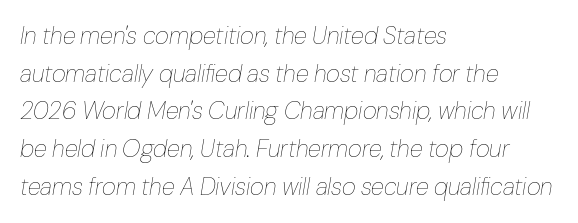
{"italic": "yes", "lean": "right", "slant_degrees": 10, "bold": "no", "underline": "no", "align": "left", "line_spacing": "normal", "line_spacing_ratio": 1.57, "letter_spacing": "normal", "letter_spacing_em": 0.0, "glyph_px": 24}
